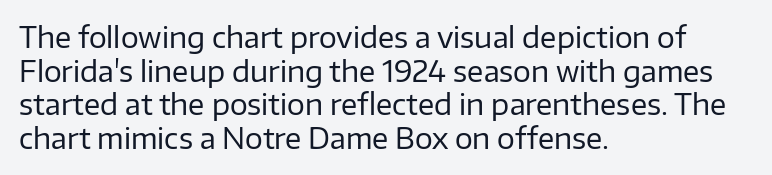
Each stroke keeps to a modest, everyday thickness or less. Plain, unruled lines of type. Which margin do the lines hug? The left one — the right edge is uneven. The letters advance in unequal steps, a hallmark of proportional type. Are there feet on the stems? There aren't — it's a sans. Standard letterfit; no display-style spreading of the glyphs.
